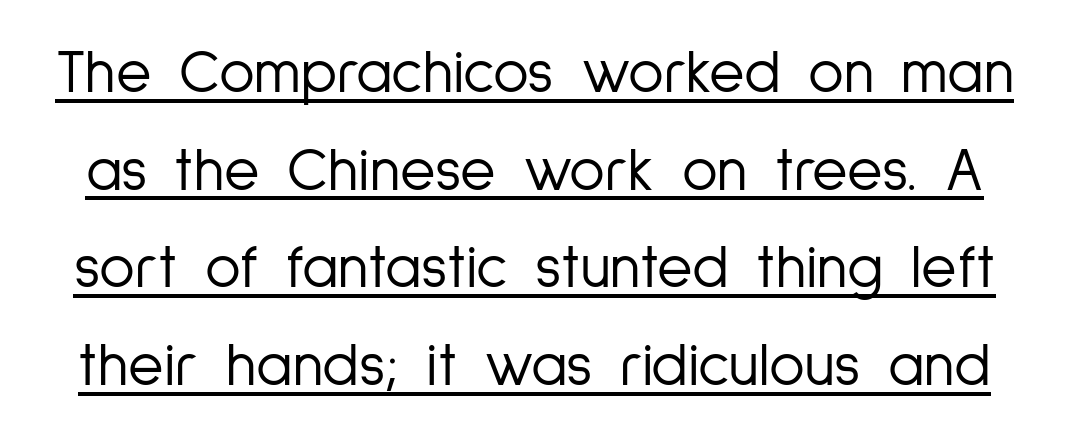
I'd call this a sans setting — the letters go barefoot. Posture: straight, roman, zero tilt. Regarding leading, the lines here are spaced in the standard way. These characters rest on top of a visible drawn line. A quiet, ordinary-to-light weight characterises the typeface.
